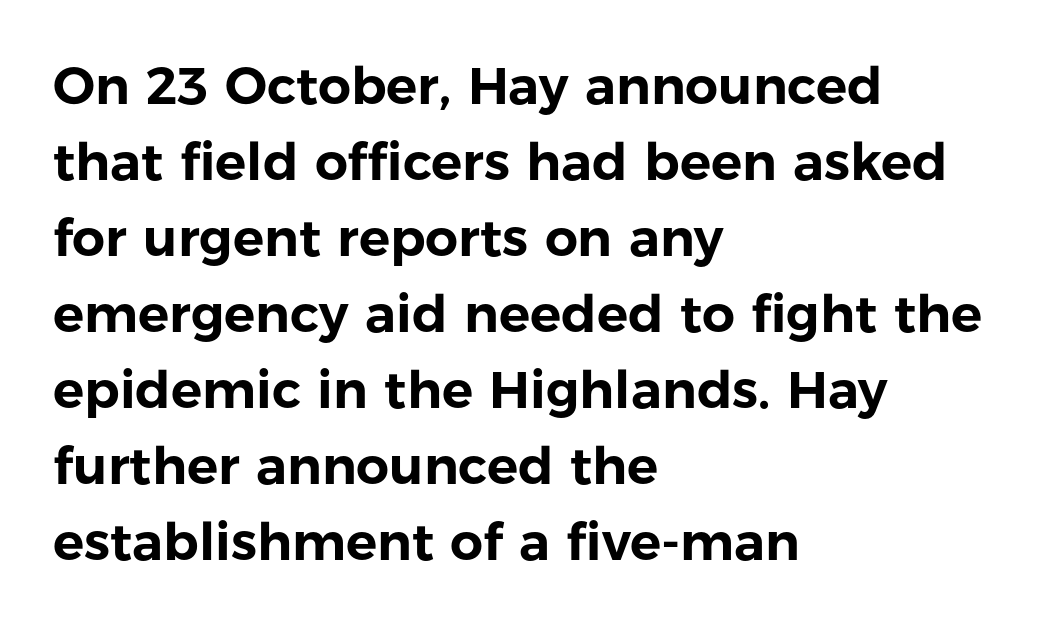
Q: Is the text italic (slanted)? A: No, it is upright.
Q: Is the typeface a serif or a sans-serif typeface? A: Sans-serif.
Q: Is the text underlined? A: No.
Q: How is the paragraph aligned? A: Left-aligned.
Q: Is the spacing between letters normal or unusually wide? A: Normal.
Q: Is the spacing between lines tight, normal or loose? A: Normal.
Q: Width (condensed, normal, or wide)? A: Normal.
Q: Stroke contrast? A: Low.
Q: x-height? A: Medium.
Q: Monospaced? A: No.
